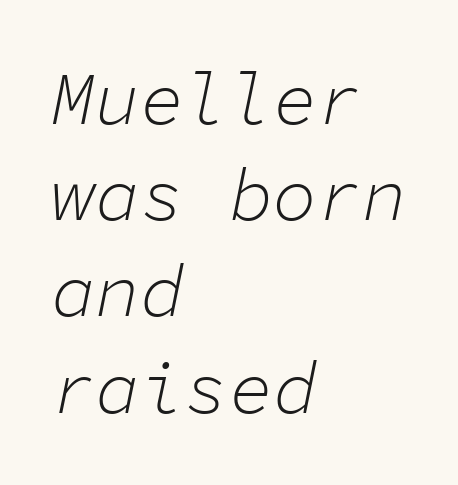
The image shows 74 px light type, italic (leaning right), monospaced; set left-aligned, normal line spacing (1.3x), normal letter spacing, not underlined; low stroke contrast and a medium x-height.
